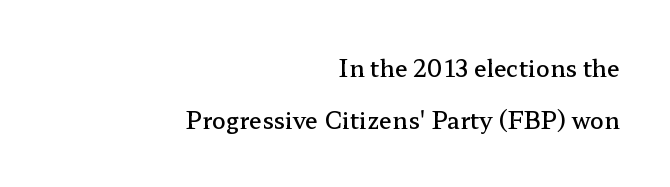
The image shows 23 px text type, upright; set right-aligned, loose line spacing (2.27x), normal letter spacing, not underlined.
